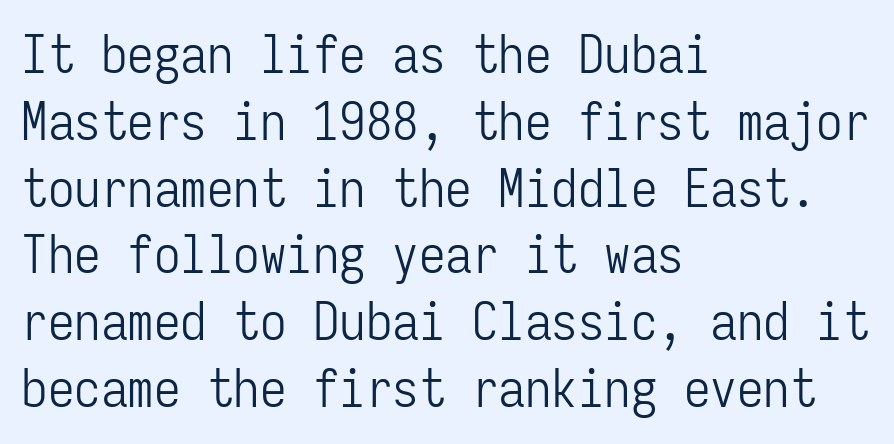
{"serif": "no", "italic": "no", "bold": "no", "weight": "light", "width": "condensed", "stroke_contrast": "low", "x_height": "medium", "monospaced": "yes", "underline": "no", "align": "left", "line_spacing": "normal", "line_spacing_ratio": 1.26, "letter_spacing": "normal", "letter_spacing_em": 0.0, "glyph_px": 53}
